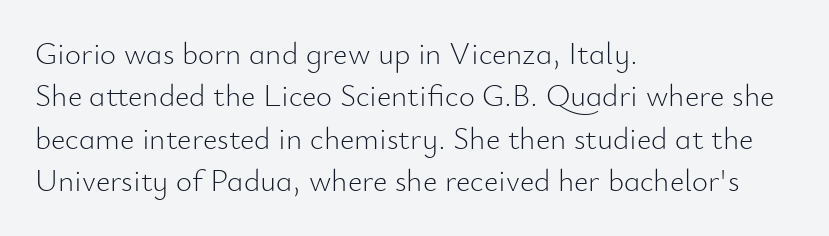
The image shows 31 px light sans-serif type, upright; set left-aligned, normal line spacing (1.37x), normal letter spacing, not underlined; low stroke contrast and a small x-height.
